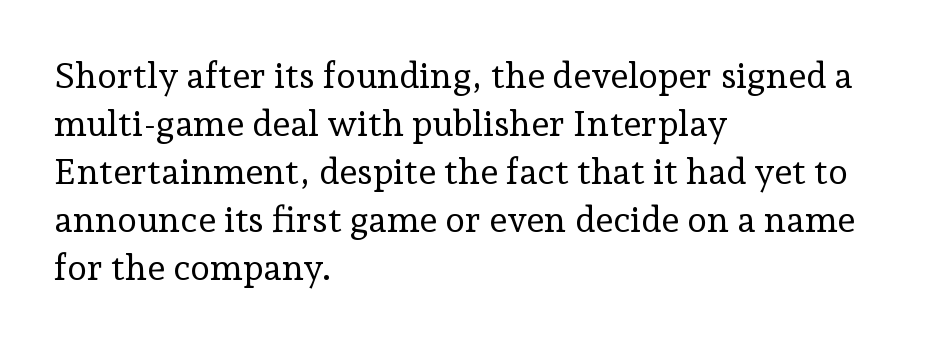
The passage shown is typeset with a serif family. Typeset ragged right — the left edge is the straight one. You could not count columns in this text — the font is proportionally spaced. No chunkiness to these letters — they're not bold. Short note: letters normally spaced.
